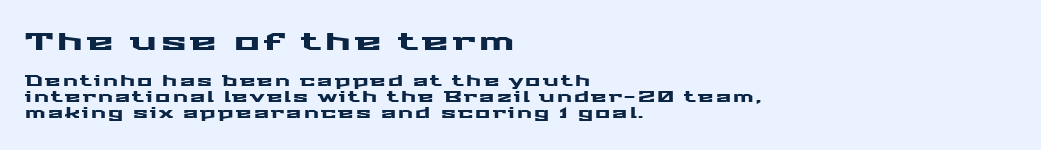
Q: Is the text italic (slanted)? A: No, it is upright.
Q: Is the text underlined? A: No.
Q: How is the paragraph aligned? A: Left-aligned.
Q: Is the spacing between lines tight, normal or loose? A: Tight.
Q: Which block of text is set in a larger size, the first (top) or the second (bottom)? A: The first (top) one.
